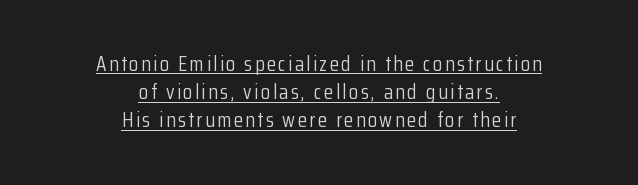
The image shows 21 px text type, upright; set centered, normal line spacing (1.34x), underlined.
